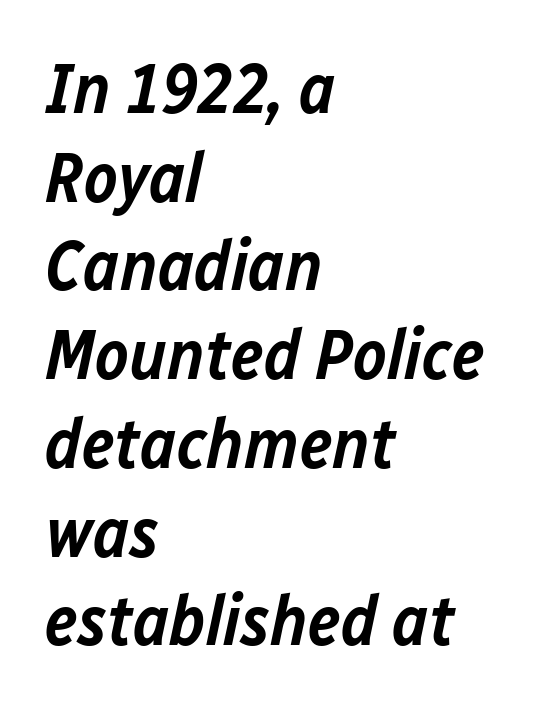
The image shows 71 px semibold type, italic (leaning right); set left-aligned, normal line spacing (1.25x), normal letter spacing, not underlined; low stroke contrast and a medium x-height.
